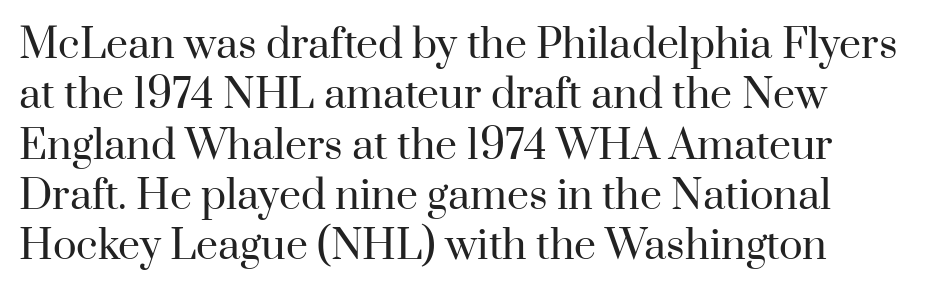
{"serif": "yes", "italic": "no", "bold": "no", "weight": "regular", "width": "normal", "stroke_contrast": "high", "x_height": "small", "monospaced": "no", "underline": "no", "line_spacing": "normal", "line_spacing_ratio": 1.29, "letter_spacing": "normal", "letter_spacing_em": 0.0, "glyph_px": 39}
